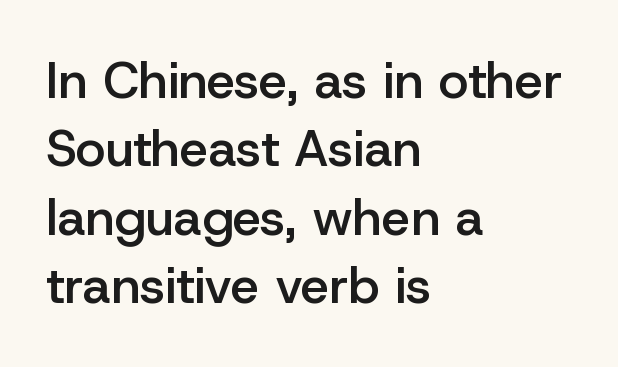
{"serif": "no", "italic": "no", "bold": "semi", "weight": "semibold", "width": "normal", "stroke_contrast": "low", "x_height": "medium", "monospaced": "no", "underline": "no", "align": "left", "line_spacing": "normal", "line_spacing_ratio": 1.34, "letter_spacing": "normal", "letter_spacing_em": 0.0, "glyph_px": 51}
